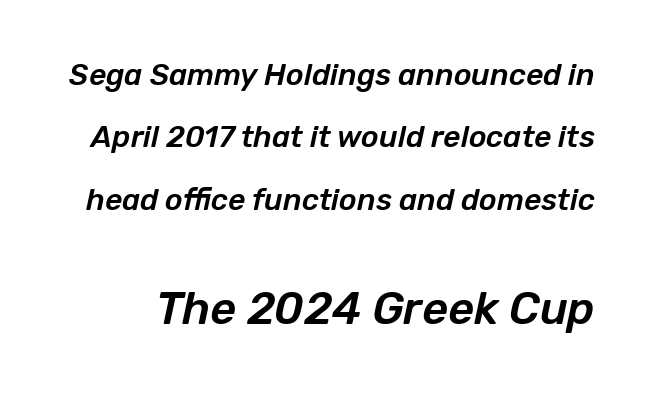
{"italic": "yes", "lean": "right", "slant_degrees": 12, "width": "normal", "stroke_contrast": "low", "x_height": "medium", "monospaced": "no", "underline": "no", "line_spacing": "loose", "line_spacing_ratio": 2.08, "letter_spacing": "normal", "letter_spacing_em": 0.0, "larger_block": "second", "size_ratio": 1.5, "glyph_px": 45}
